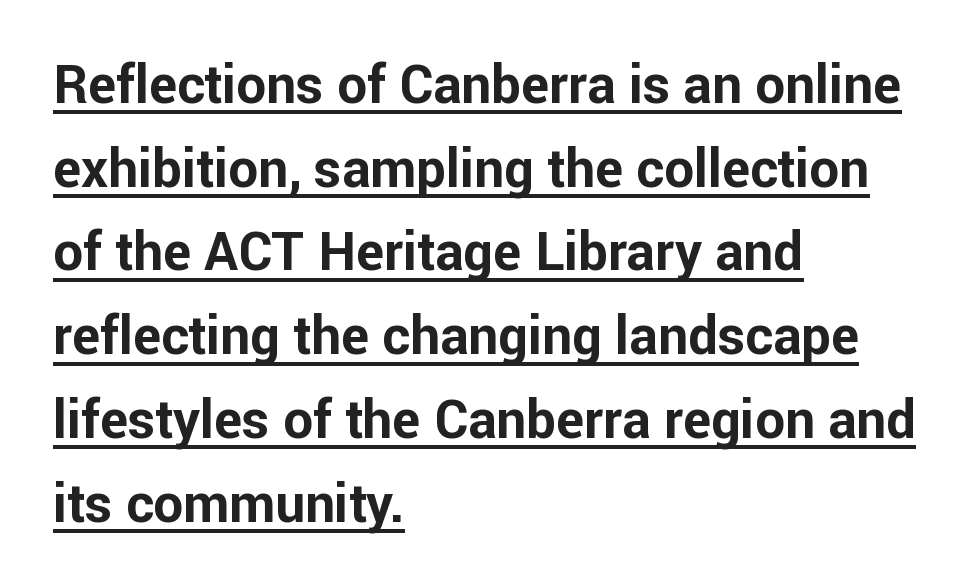
Is there much room between lines? A standard amount, neither cramped nor airy. Look at the tracking — it's just the regular setting, nothing added. Think of a printed novel: that variable character pitch is what you see here. You can see a thin bar hugging the bottom of the glyphs.
